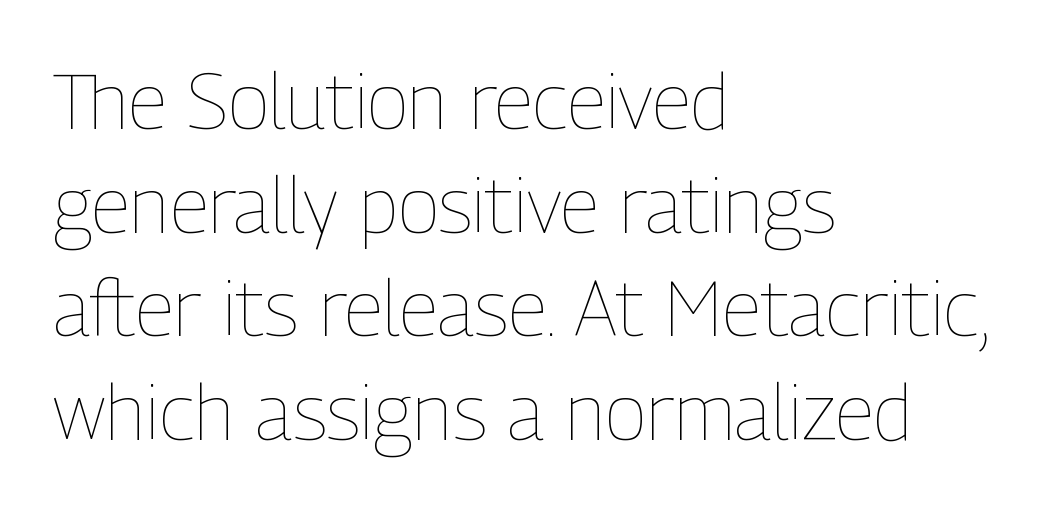
Q: Is the text bold? A: No.
Q: Is the text italic (slanted)? A: No, it is upright.
Q: Is the text underlined? A: No.
Q: How is the paragraph aligned? A: Left-aligned.
Q: Is the spacing between letters normal or unusually wide? A: Normal.
Q: Is the spacing between lines tight, normal or loose? A: Normal.
Q: Width (condensed, normal, or wide)? A: Condensed.
Q: Stroke contrast? A: Low.
Q: x-height? A: Medium.
Q: Monospaced? A: No.
